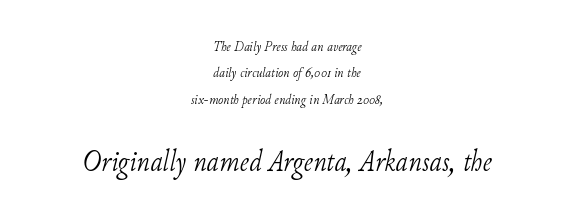
The line texture is even and compact thanks to regular tracking. The paragraph has two soft edges and a firm central axis. Compare the two chunks: the lower has the greater cap height. The face used here has a pronounced slope to its letters. Character widths vary here, with narrow letters taking less room than wide ones. Stroke thickness stays within the range of a standard reading face or lighter.
